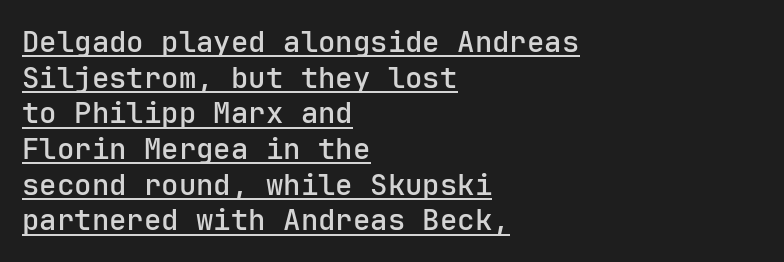
The image shows 29 px semibold sans-serif type, upright; set left-aligned, line spacing 1.23x, normal letter spacing, underlined; low stroke contrast and a medium x-height.
